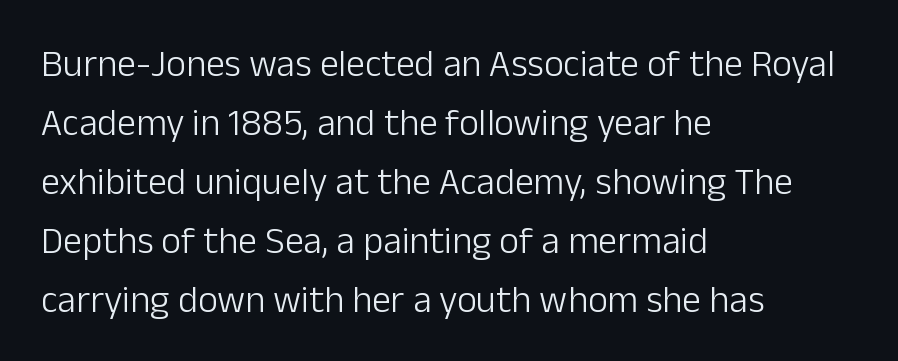
Q: Is the text bold? A: No.
Q: Is the text italic (slanted)? A: No, it is upright.
Q: Is the typeface a serif or a sans-serif typeface? A: Sans-serif.
Q: Is the text underlined? A: No.
Q: How is the paragraph aligned? A: Left-aligned.
Q: Is the spacing between letters normal or unusually wide? A: Normal.
Q: Is the spacing between lines tight, normal or loose? A: Normal.
Q: Width (condensed, normal, or wide)? A: Normal.
Q: Stroke contrast? A: Low.
Q: x-height? A: Medium.
Q: Monospaced? A: No.
